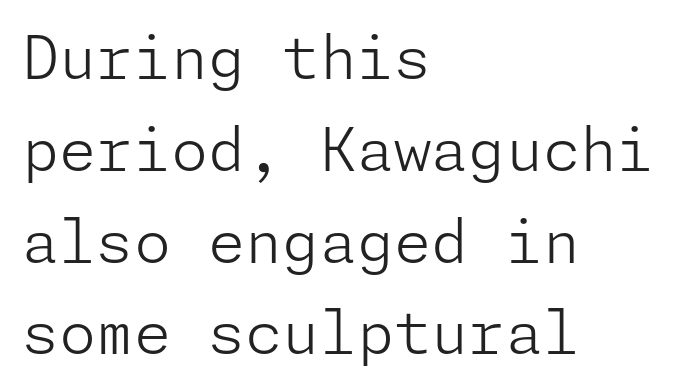
{"serif": "no", "italic": "no", "bold": "no", "weight": "light", "width": "normal", "stroke_contrast": "low", "x_height": "medium", "underline": "no", "align": "left", "line_spacing": "normal", "line_spacing_ratio": 1.53, "letter_spacing": "normal", "letter_spacing_em": 0.0, "glyph_px": 60}
